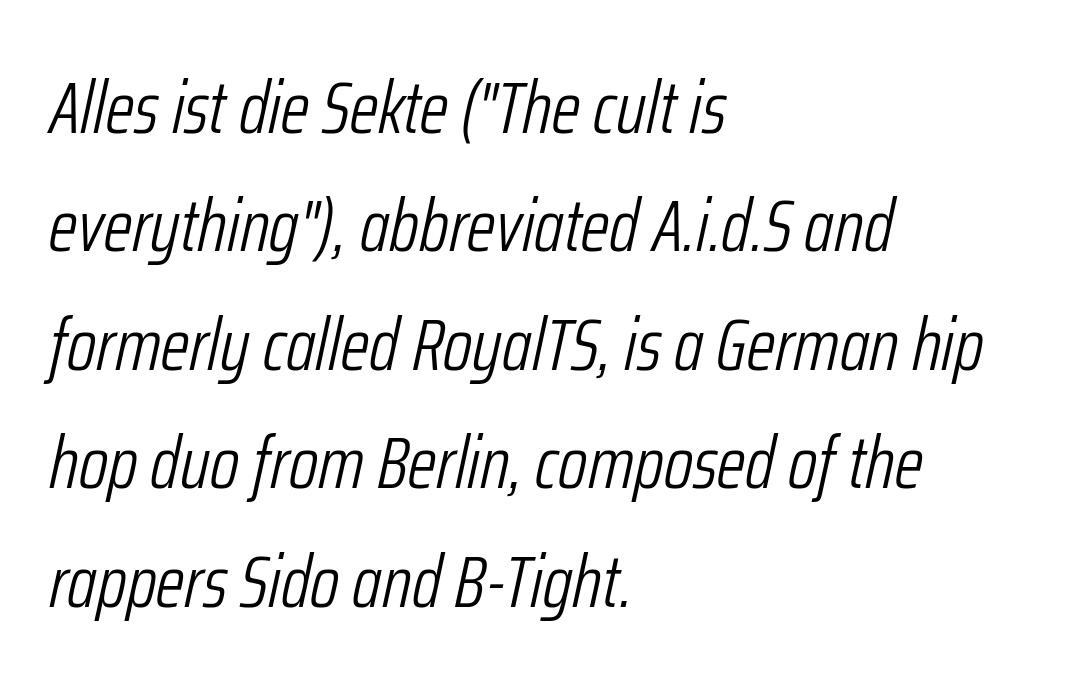
The image shows 74 px light, condensed type, italic (leaning right); set left-aligned, normal line spacing (1.6x), normal letter spacing, not underlined; low stroke contrast and a medium x-height.
